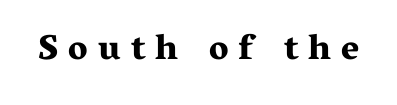
{"serif": "yes", "italic": "no", "bold": "yes", "weight": "bold", "width": "wide", "stroke_contrast": "medium", "x_height": "medium", "monospaced": "no", "underline": "no", "letter_spacing": "wide", "letter_spacing_em": 0.29, "glyph_px": 35}
